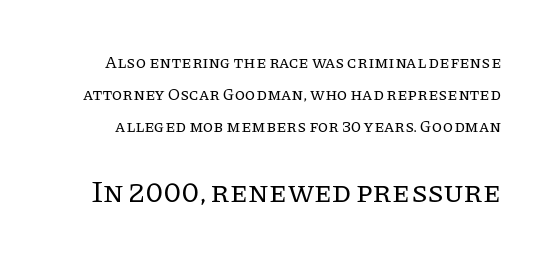
Q: Is the text bold? A: No.
Q: Is the text italic (slanted)? A: No, it is upright.
Q: Is the typeface a serif or a sans-serif typeface? A: Serif.
Q: Is the text underlined? A: No.
Q: Is the spacing between letters normal or unusually wide? A: Normal.
Q: Which block of text is set in a larger size, the first (top) or the second (bottom)? A: The second (bottom) one.
Q: Width (condensed, normal, or wide)? A: Normal.
Q: Stroke contrast? A: Low.
Q: x-height? A: Large.
Q: Monospaced? A: No.
